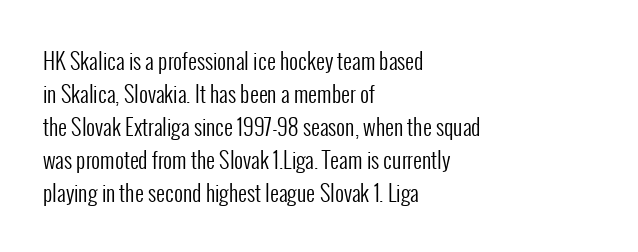
Q: Is the text bold? A: No.
Q: Is the text italic (slanted)? A: No, it is upright.
Q: Is the text underlined? A: No.
Q: How is the paragraph aligned? A: Left-aligned.
Q: Is the spacing between letters normal or unusually wide? A: Normal.
Q: Is the spacing between lines tight, normal or loose? A: Normal.
